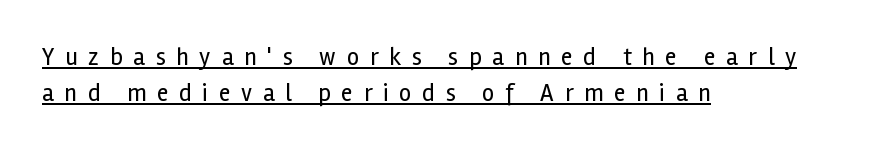
The image shows 24 px text type, upright; set left-aligned, normal line spacing (1.51x), unusually wide letter spacing (+0.45 em), underlined.
